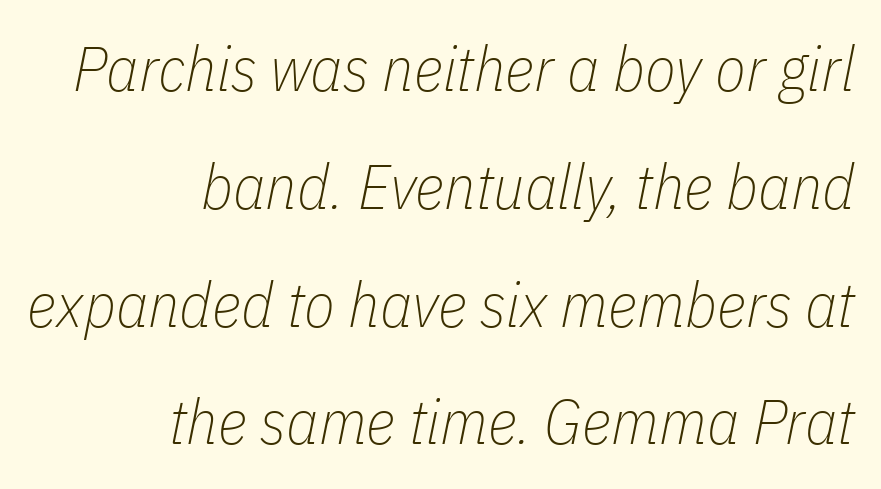
Vertical stems look standard width or narrower in stroke. This sample is right-justified, so line beginnings fall wherever the words allow. How are the letters spaced? Ordinarily, with no added tracking. Is the type slanted? Yes — the strokes lean at a clear angle. You could not count columns in this text — the font is proportionally spaced.
